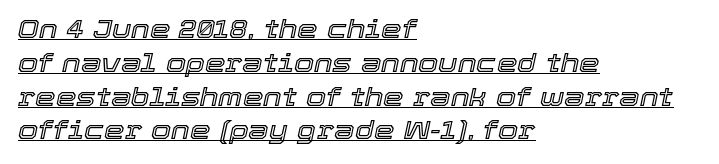
Q: Is the text italic (slanted)? A: Yes, it leans right by about 12 degrees.
Q: Is the text underlined? A: Yes.
Q: How is the paragraph aligned? A: Left-aligned.
Q: Is the spacing between letters normal or unusually wide? A: Normal.
Q: Is the spacing between lines tight, normal or loose? A: Normal.
